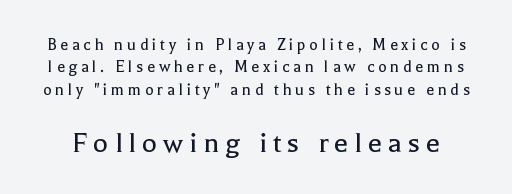
Beneath every word, the page is bare. The rendering inserts visible extra space after every character. A typesetter would mark this as roman, not italic. Yep, those are serifs on the letters.
